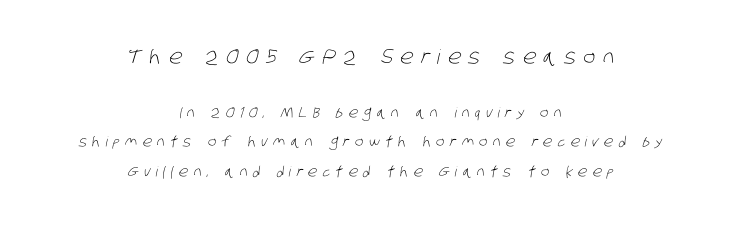
The image shows 20 px text type; set centered, loose line spacing (2.1x), unusually wide letter spacing (+0.38 em), not underlined; the first (top) block is 1.43x larger.
